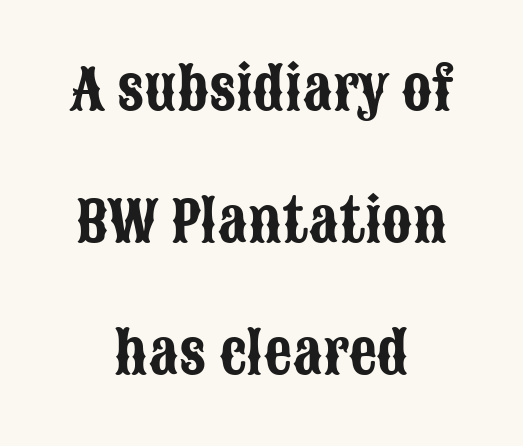
Q: Is the text italic (slanted)? A: No, it is upright.
Q: Is the typeface a serif or a sans-serif typeface? A: Sans-serif.
Q: Is the text underlined? A: No.
Q: How is the paragraph aligned? A: Centered.
Q: Is the spacing between letters normal or unusually wide? A: Normal.
Q: Is the spacing between lines tight, normal or loose? A: Loose.
Q: Width (condensed, normal, or wide)? A: Condensed.
Q: Stroke contrast? A: Low.
Q: x-height? A: Large.
Q: Monospaced? A: No.
